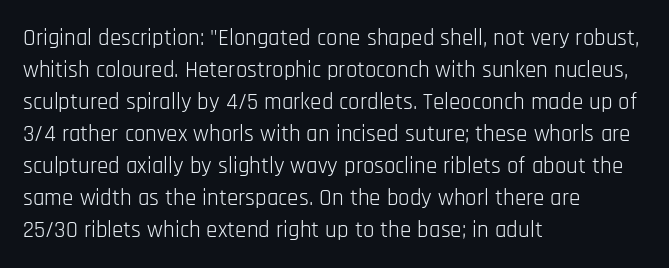
Q: Is the text bold? A: No.
Q: Is the text italic (slanted)? A: No, it is upright.
Q: Is the text underlined? A: No.
Q: How is the paragraph aligned? A: Left-aligned.
Q: Is the spacing between letters normal or unusually wide? A: Normal.
Q: Is the spacing between lines tight, normal or loose? A: Normal.
